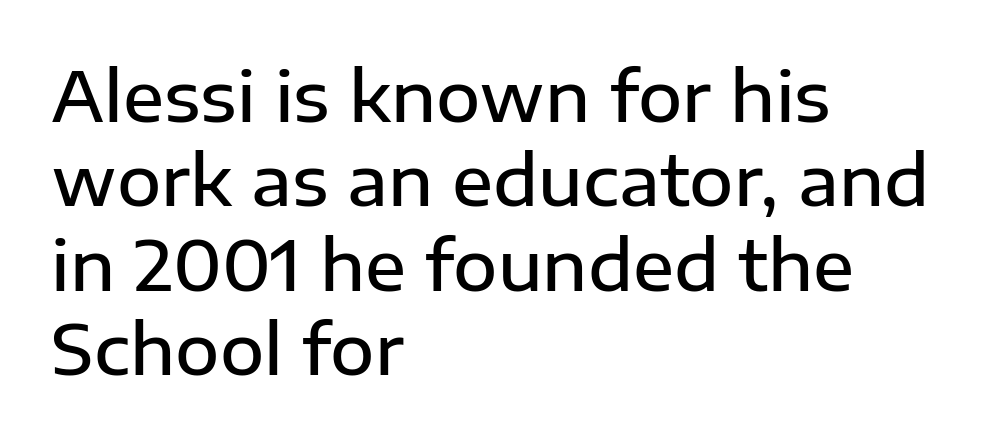
Q: Is the text bold? A: Semi-bold.
Q: Is the text italic (slanted)? A: No, it is upright.
Q: Is the typeface a serif or a sans-serif typeface? A: Sans-serif.
Q: Is the text underlined? A: No.
Q: How is the paragraph aligned? A: Left-aligned.
Q: Is the spacing between letters normal or unusually wide? A: Normal.
Q: Width (condensed, normal, or wide)? A: Normal.
Q: Stroke contrast? A: Low.
Q: x-height? A: Medium.
Q: Monospaced? A: No.
